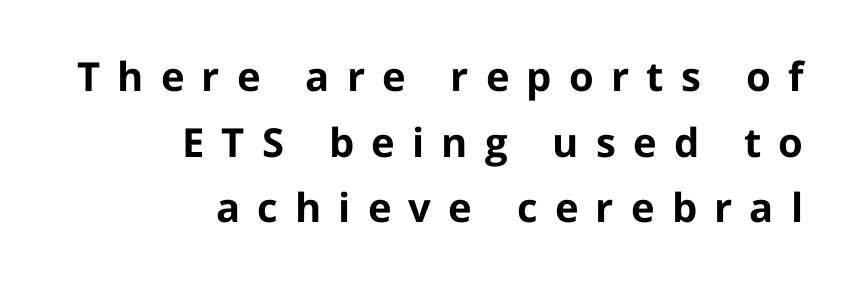
{"serif": "no", "italic": "no", "bold": "yes", "weight": "bold", "width": "normal", "stroke_contrast": "low", "x_height": "medium", "monospaced": "no", "underline": "no", "align": "right", "line_spacing": "normal", "line_spacing_ratio": 1.64, "letter_spacing": "wide", "letter_spacing_em": 0.43, "glyph_px": 40}
